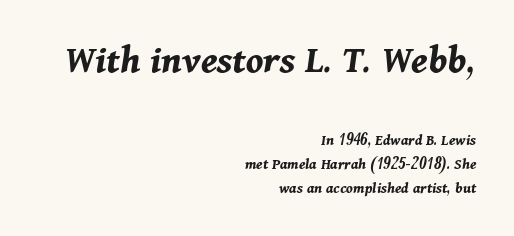
{"italic": "yes", "lean": "right", "slant_degrees": 11, "bold": "yes", "weight": "bold", "width": "normal", "stroke_contrast": "medium", "x_height": "medium", "monospaced": "no", "underline": "no", "align": "right", "line_spacing": "normal", "line_spacing_ratio": 1.48, "letter_spacing": "normal", "letter_spacing_em": 0.0, "larger_block": "first", "size_ratio": 2.56, "glyph_px": 41}
